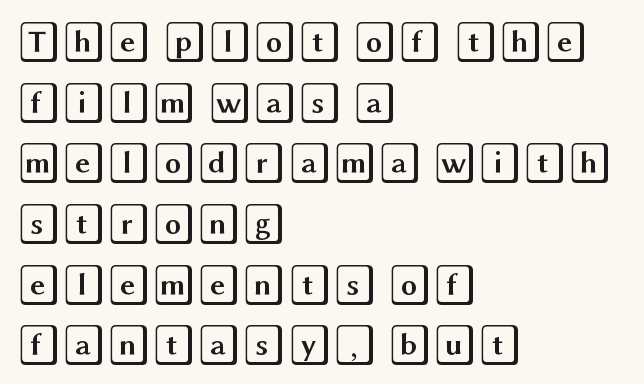
{"italic": "no", "width": "wide", "x_height": "large", "underline": "no", "align": "left", "line_spacing": "normal", "line_spacing_ratio": 1.48, "letter_spacing": "normal", "letter_spacing_em": 0.0, "glyph_px": 41}
